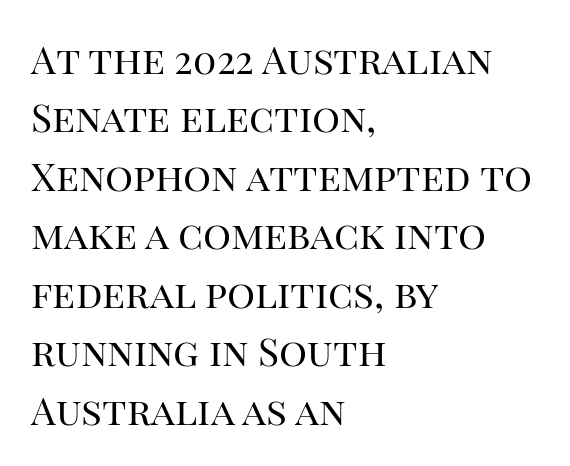
The image shows 39 px regular-weight serif type, upright; set left-aligned, normal line spacing (1.5x), normal letter spacing, not underlined; high stroke contrast and a large x-height.
